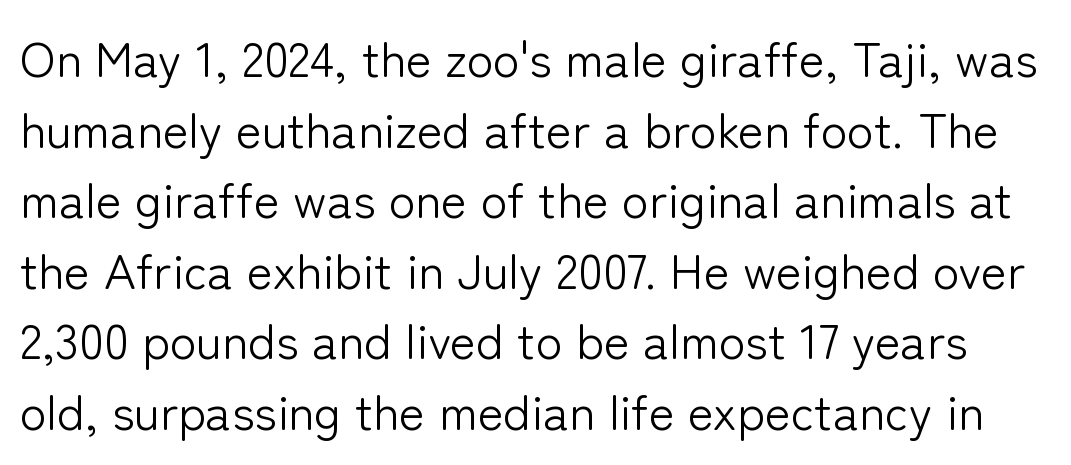
{"serif": "no", "italic": "no", "bold": "no", "weight": "light", "width": "normal", "stroke_contrast": "low", "x_height": "medium", "monospaced": "no", "underline": "no", "line_spacing": "normal", "line_spacing_ratio": 1.44, "letter_spacing": "normal", "letter_spacing_em": 0.0, "glyph_px": 49}
